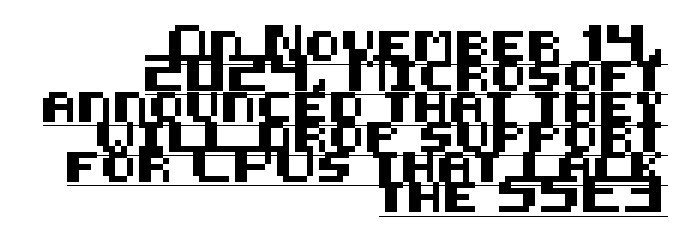
Summary of vertical rhythm: compact, with narrow interline spacing. Posture: straight, roman, zero tilt. These lines are composed in type without serifs. You can see a thin bar hugging the bottom of the glyphs.
